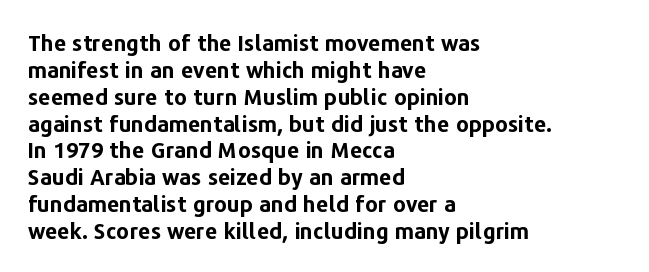
Q: Is the text bold? A: Yes.
Q: Is the text italic (slanted)? A: No, it is upright.
Q: Is the text underlined? A: No.
Q: How is the paragraph aligned? A: Left-aligned.
Q: Is the spacing between letters normal or unusually wide? A: Normal.
